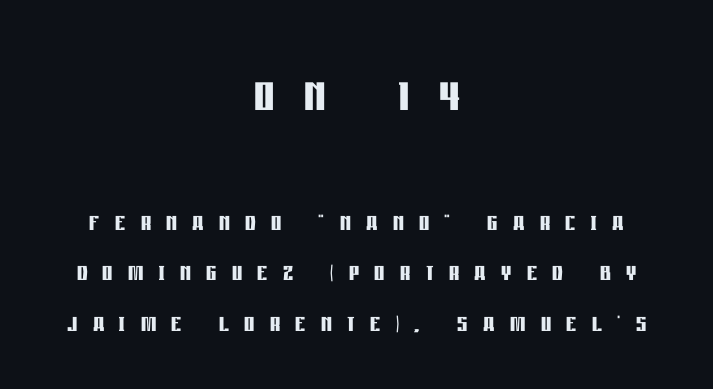
A typesetter would call this proportional, since set widths differ per character. Rows of type keep a routine distance in the vertical direction. A roman cut, with each character standing at attention. The letters are bold, with thick, heavy strokes.
